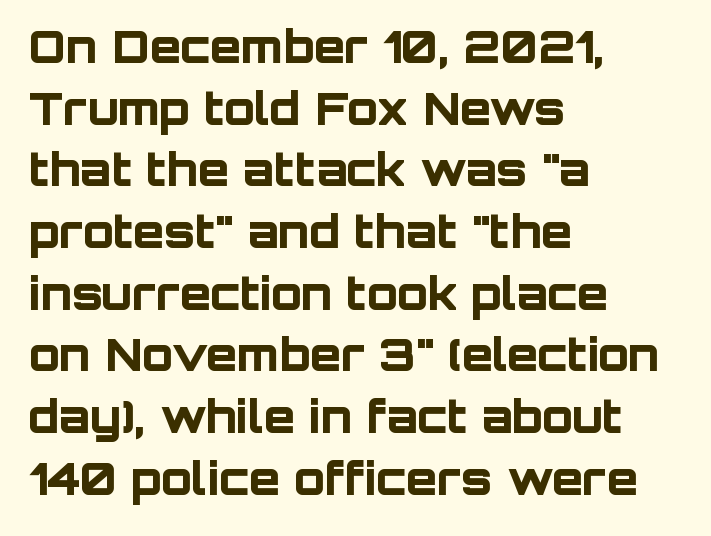
{"serif": "no", "italic": "no", "bold": "yes", "weight": "bold", "width": "normal", "stroke_contrast": "low", "x_height": "large", "monospaced": "no", "underline": "no", "align": "left", "line_spacing": "normal", "line_spacing_ratio": 1.37, "letter_spacing": "normal", "letter_spacing_em": 0.0, "glyph_px": 45}
